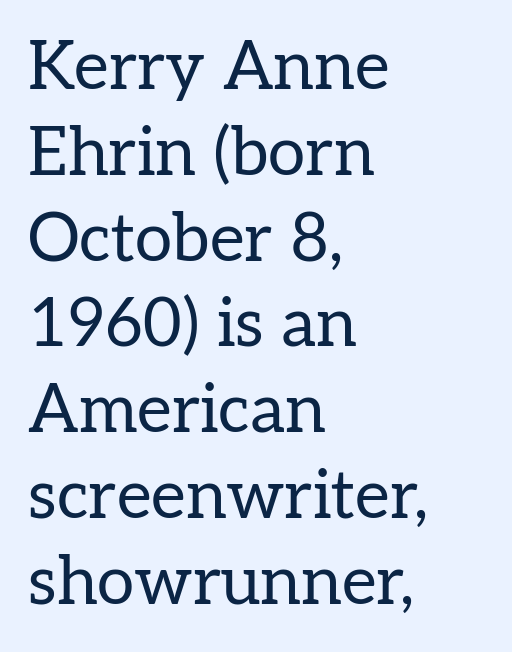
Words float on clear page, feet unadorned. Left-aligned paragraph, ragged on the right. A quiet, ordinary-to-light weight characterises the typeface. The gaps between neighbouring characters are ordinary and unremarkable. Compared with typical paragraphs, the rows here are spaced about the same. In terms of letterform style, serifs are clearly present.
